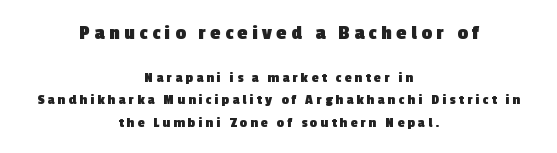
{"bold": "yes", "underline": "no", "align": "center", "line_spacing": "normal", "line_spacing_ratio": 1.6, "letter_spacing": "wide", "letter_spacing_em": 0.23, "larger_block": "first", "size_ratio": 1.43, "glyph_px": 20}
